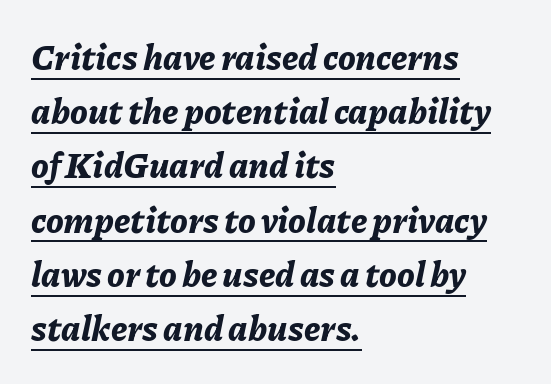
{"italic": "yes", "lean": "right", "slant_degrees": 11, "bold": "yes", "weight": "bold", "width": "normal", "stroke_contrast": "low", "x_height": "medium", "monospaced": "no", "underline": "yes", "align": "left", "line_spacing": "normal", "line_spacing_ratio": 1.55, "letter_spacing": "normal", "letter_spacing_em": 0.0, "glyph_px": 35}
